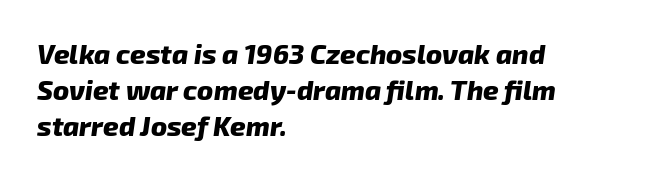
The image shows 27 px bold type, italic (leaning right); set left-aligned, normal line spacing (1.34x), normal letter spacing, not underlined.
